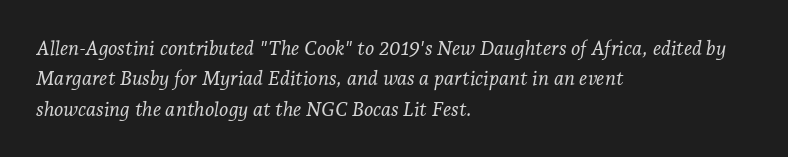
The image shows 20 px text type, italic (leaning right); set left-aligned, normal line spacing (1.52x), normal letter spacing, not underlined.
